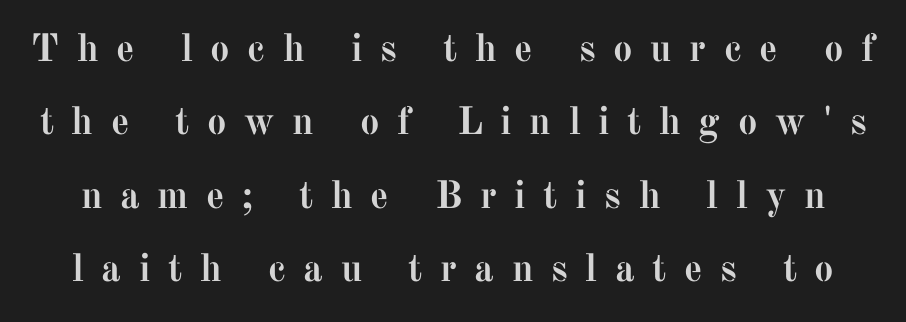
Q: Is the text bold? A: Yes.
Q: Is the text italic (slanted)? A: No, it is upright.
Q: Is the typeface a serif or a sans-serif typeface? A: Serif.
Q: Is the text underlined? A: No.
Q: Is the spacing between letters normal or unusually wide? A: Unusually wide.
Q: Width (condensed, normal, or wide)? A: Normal.
Q: Stroke contrast? A: Medium.
Q: x-height? A: Medium.
Q: Monospaced? A: No.
